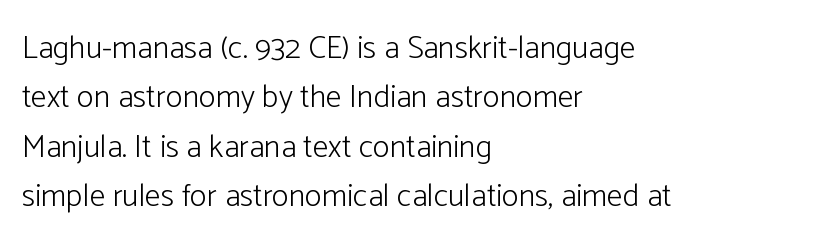
The rendering shows plain stroke endings on the letterforms — a sans-serif design. Stem width sits at or under what a default text font uses. Line spacing here is normal. Nobody drew a line under any word here. Tracking here is standard; glyphs follow each other at the usual distance. Note the varied advance widths — an 'i' is clearly narrower than an 'm'.
